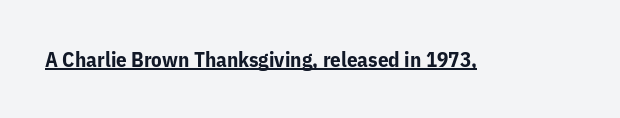
Emphasis is given by a line drawn under the lettering. Weight: bold. Honestly, the letter spacing is just normal — you wouldn't notice it. Is there any slant? The stems are plumb.
